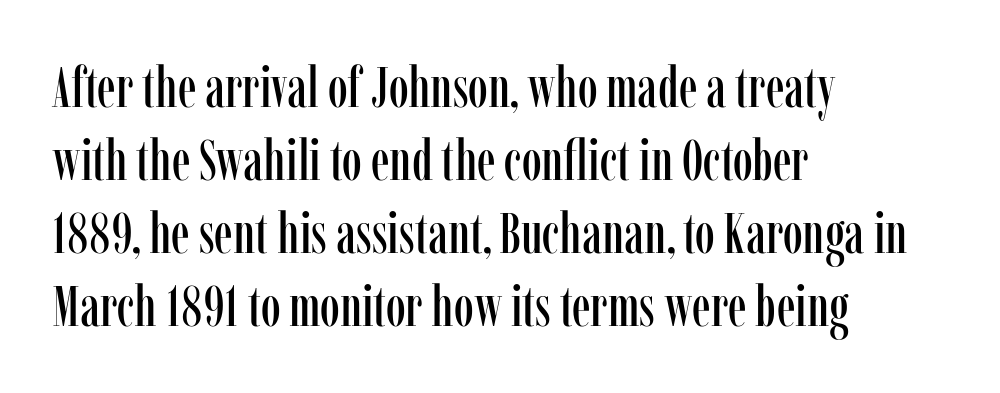
Q: Is the text italic (slanted)? A: No, it is upright.
Q: Is the typeface a serif or a sans-serif typeface? A: Serif.
Q: Is the text underlined? A: No.
Q: How is the paragraph aligned? A: Left-aligned.
Q: Is the spacing between letters normal or unusually wide? A: Normal.
Q: Is the spacing between lines tight, normal or loose? A: Normal.
Q: Width (condensed, normal, or wide)? A: Condensed.
Q: Stroke contrast? A: Low.
Q: x-height? A: Medium.
Q: Monospaced? A: No.
